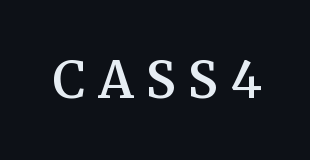
{"serif": "yes", "italic": "no", "bold": "semi", "weight": "semibold", "width": "normal", "stroke_contrast": "medium", "x_height": "medium", "monospaced": "no", "underline": "no", "letter_spacing": "wide", "letter_spacing_em": 0.25, "glyph_px": 50}
